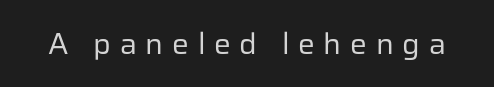
The image shows 30 px regular-weight sans-serif type, upright; set unusually wide letter spacing (+0.29 em), not underlined; low stroke contrast and a medium x-height.
